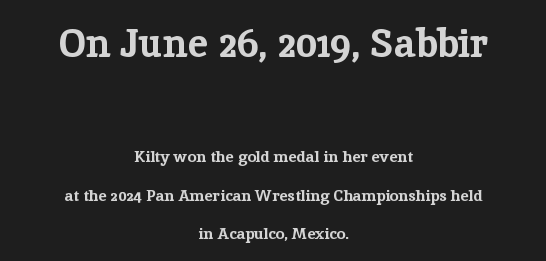
{"serif": "yes", "italic": "no", "bold": "yes", "weight": "bold", "width": "normal", "stroke_contrast": "low", "x_height": "medium", "monospaced": "no", "underline": "no", "align": "center", "line_spacing": "loose", "line_spacing_ratio": 2.42, "letter_spacing": "normal", "letter_spacing_em": 0.0, "larger_block": "first", "size_ratio": 2.5, "glyph_px": 40}
